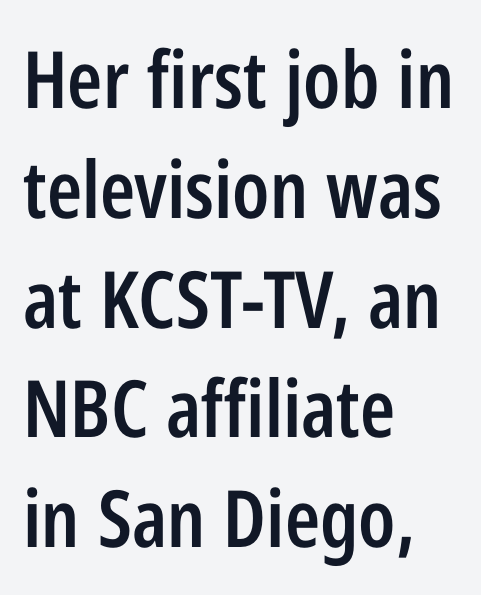
The image shows 79 px semibold, condensed sans-serif type, upright; set left-aligned, normal line spacing (1.39x), normal letter spacing, not underlined; low stroke contrast and a medium x-height.
